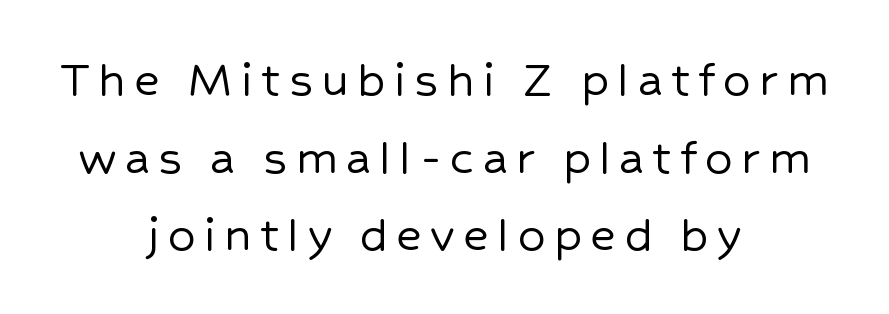
Q: Is the text italic (slanted)? A: No, it is upright.
Q: Is the typeface a serif or a sans-serif typeface? A: Sans-serif.
Q: Is the text underlined? A: No.
Q: How is the paragraph aligned? A: Centered.
Q: Is the spacing between lines tight, normal or loose? A: Normal.
Q: Width (condensed, normal, or wide)? A: Normal.
Q: Stroke contrast? A: Low.
Q: x-height? A: Medium.
Q: Monospaced? A: No.
